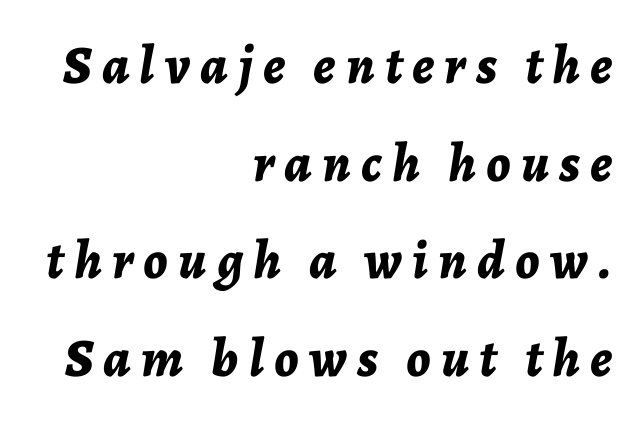
The image shows 54 px bold type, italic (leaning right); set right-aligned, line spacing 1.81x, not underlined; low stroke contrast and a medium x-height.
